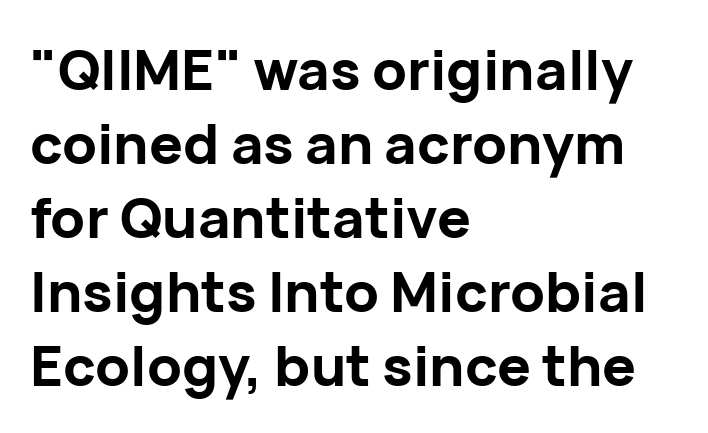
The image shows 56 px bold sans-serif type, upright; set left-aligned, normal line spacing (1.32x), normal letter spacing, not underlined; low stroke contrast and a medium x-height.
